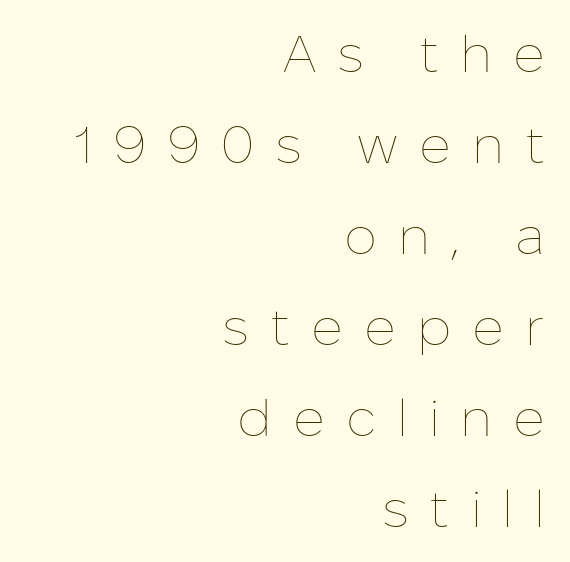
Q: Is the text bold? A: No.
Q: Is the text italic (slanted)? A: No, it is upright.
Q: Is the text underlined? A: No.
Q: How is the paragraph aligned? A: Right-aligned.
Q: Is the spacing between letters normal or unusually wide? A: Unusually wide.
Q: Width (condensed, normal, or wide)? A: Normal.
Q: Stroke contrast? A: Low.
Q: x-height? A: Medium.
Q: Monospaced? A: No.
